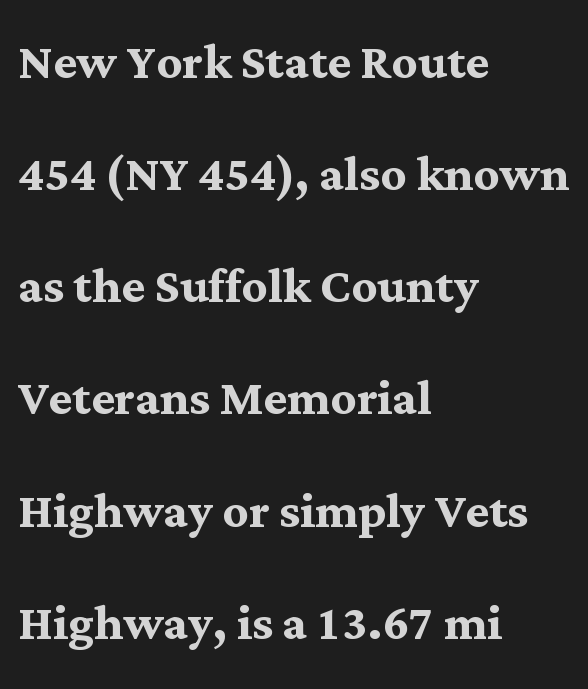
The image shows 63 px semibold serif type, upright; set left-aligned, line spacing 1.78x, normal letter spacing, not underlined; medium stroke contrast and a medium x-height.
